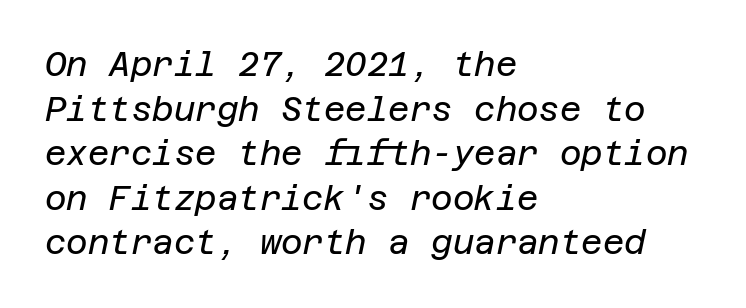
Q: Is the text bold? A: No.
Q: Is the text italic (slanted)? A: Yes, it leans right by about 12 degrees.
Q: Is the text underlined? A: No.
Q: How is the paragraph aligned? A: Left-aligned.
Q: Is the spacing between letters normal or unusually wide? A: Normal.
Q: Is the spacing between lines tight, normal or loose? A: Normal.
Q: Width (condensed, normal, or wide)? A: Normal.
Q: Stroke contrast? A: Low.
Q: x-height? A: Large.
